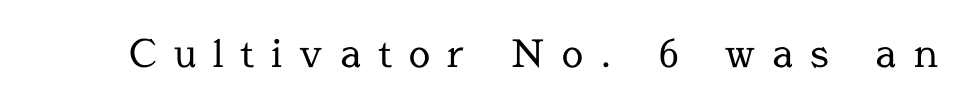
Q: Is the text bold? A: No.
Q: Is the text italic (slanted)? A: No, it is upright.
Q: Is the typeface a serif or a sans-serif typeface? A: Serif.
Q: Is the text underlined? A: No.
Q: Is the spacing between letters normal or unusually wide? A: Unusually wide.
Q: Width (condensed, normal, or wide)? A: Normal.
Q: x-height? A: Medium.
Q: Monospaced? A: No.
